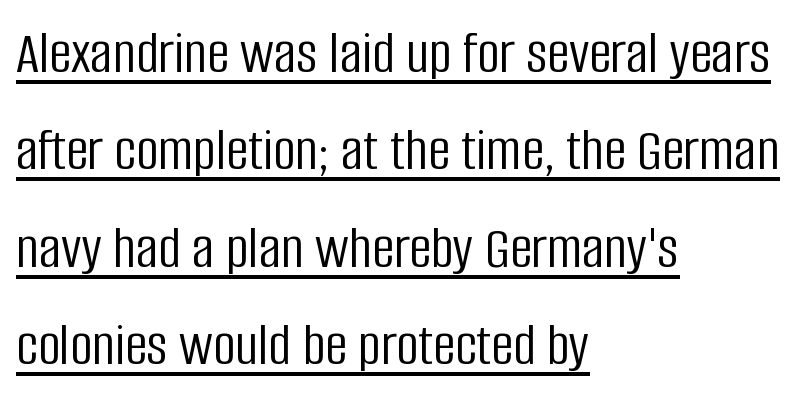
{"serif": "no", "italic": "no", "bold": "no", "weight": "light", "width": "condensed", "stroke_contrast": "low", "x_height": "large", "monospaced": "no", "underline": "yes", "align": "left", "line_spacing": "normal", "line_spacing_ratio": 1.57, "letter_spacing": "normal", "letter_spacing_em": 0.0, "glyph_px": 62}
